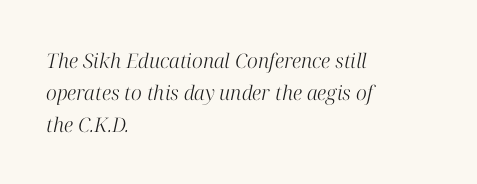
Visually the block forms a straight wall on the left and a jagged coastline on the right. Weight: regular or lighter. The space beneath each line is pristine and unruled. A normal amount of white space separates one row of letters from the next. This sample uses plain, unmodified letter spacing.
